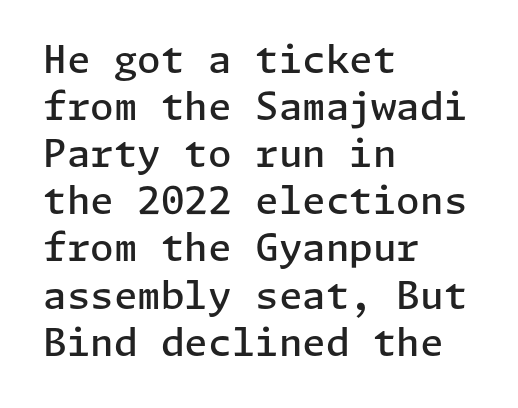
Q: Is the text bold? A: Semi-bold.
Q: Is the text italic (slanted)? A: No, it is upright.
Q: Is the typeface a serif or a sans-serif typeface? A: Sans-serif.
Q: Is the text underlined? A: No.
Q: How is the paragraph aligned? A: Left-aligned.
Q: Is the spacing between letters normal or unusually wide? A: Normal.
Q: Width (condensed, normal, or wide)? A: Normal.
Q: Stroke contrast? A: Low.
Q: x-height? A: Medium.
